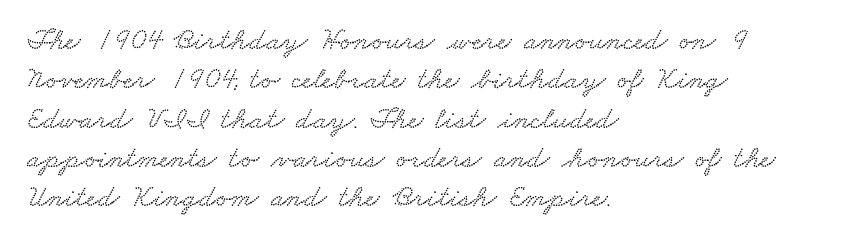
Q: Is the text underlined? A: No.
Q: How is the paragraph aligned? A: Left-aligned.
Q: Is the spacing between letters normal or unusually wide? A: Normal.
Q: Is the spacing between lines tight, normal or loose? A: Normal.
Q: Width (condensed, normal, or wide)? A: Wide.
Q: Stroke contrast? A: Low.
Q: x-height? A: Small.
Q: Monospaced? A: No.
